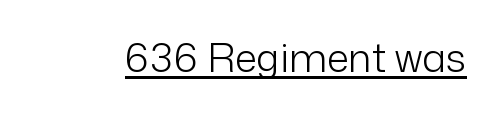
Q: Is the text bold? A: No.
Q: Is the text italic (slanted)? A: No, it is upright.
Q: Is the typeface a serif or a sans-serif typeface? A: Sans-serif.
Q: Is the text underlined? A: Yes.
Q: Is the spacing between letters normal or unusually wide? A: Normal.
Q: Width (condensed, normal, or wide)? A: Normal.
Q: Stroke contrast? A: Low.
Q: x-height? A: Medium.
Q: Monospaced? A: No.
